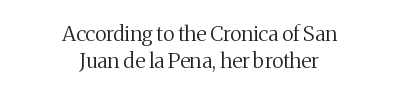
Quick note: underline off. Is this a heavy cut? Hardly; it is regular or lighter. Which margin do the lines hug? Neither — every line sits in the middle. Normally led — the rows are evenly, conventionally spaced. There is no visible air inserted between adjacent glyphs. This is the regular roman posture of the typeface.
